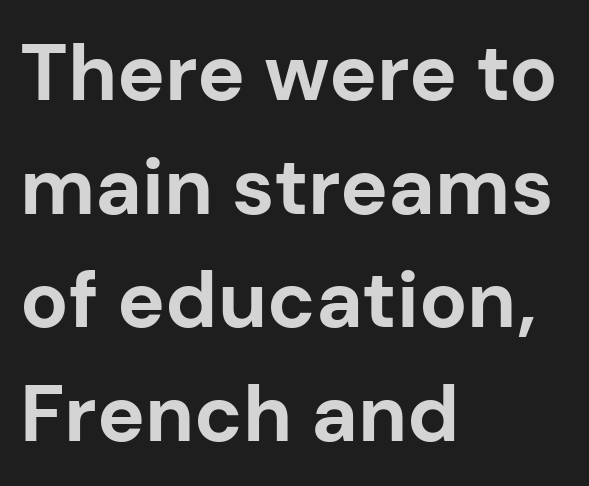
{"serif": "no", "italic": "no", "bold": "yes", "weight": "bold", "width": "normal", "stroke_contrast": "low", "x_height": "medium", "monospaced": "no", "underline": "no", "align": "left", "line_spacing": "normal", "line_spacing_ratio": 1.42, "letter_spacing": "normal", "letter_spacing_em": 0.0, "glyph_px": 80}
